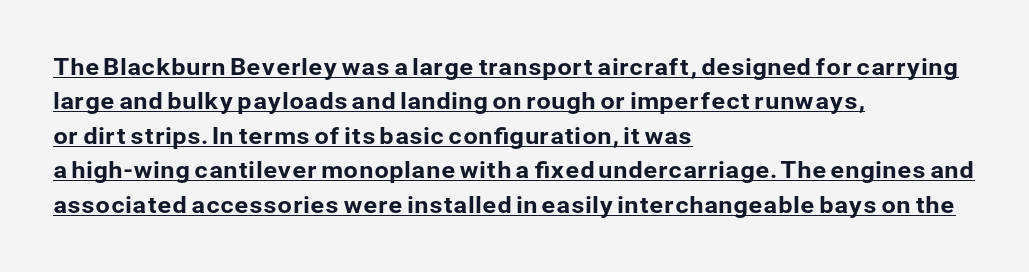
{"italic": "no", "underline": "yes", "align": "left", "line_spacing": "normal", "line_spacing_ratio": 1.5, "letter_spacing": "normal", "letter_spacing_em": 0.0, "glyph_px": 23}
